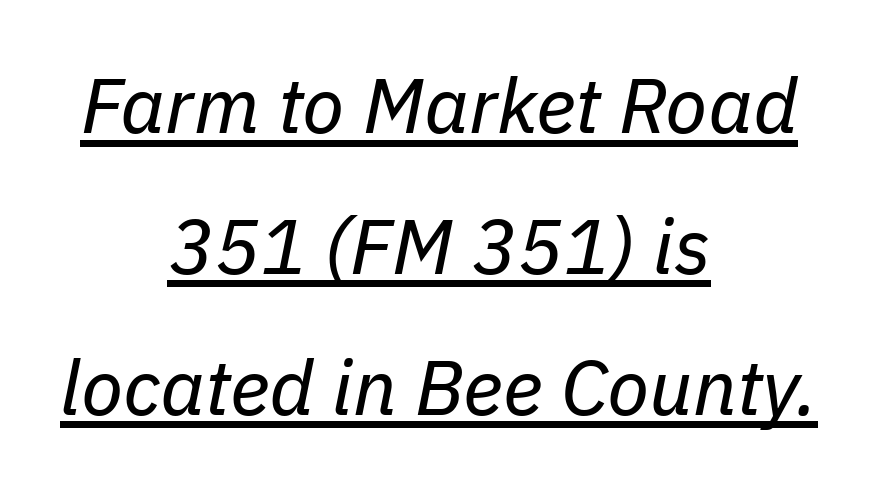
The image shows 77 px regular-weight type, italic (leaning right); set centered, line spacing 1.83x, normal letter spacing, underlined; low stroke contrast and a medium x-height.
